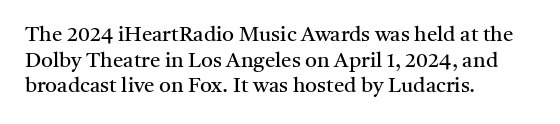
The image shows 21 px text type, upright; set left-aligned, line spacing 1.22x, normal letter spacing, not underlined.
